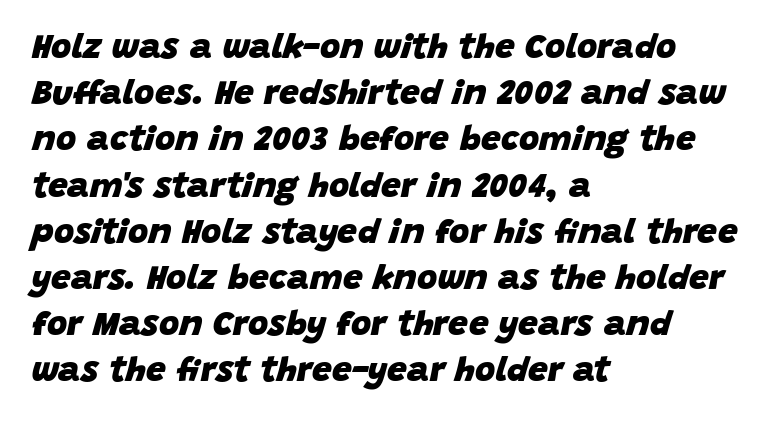
The image shows 35 px heavy type, italic (leaning right); set left-aligned, normal line spacing (1.32x), normal letter spacing, not underlined; low stroke contrast and a large x-height.
